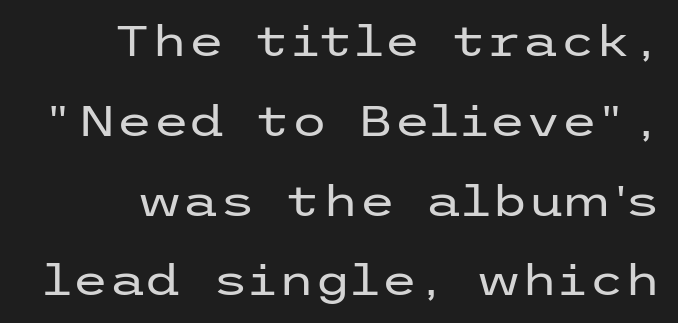
The image shows 42 px regular-weight, wide sans-serif type, upright; set right-aligned, loose line spacing (1.9x), normal letter spacing, not underlined; low stroke contrast and a medium x-height.
